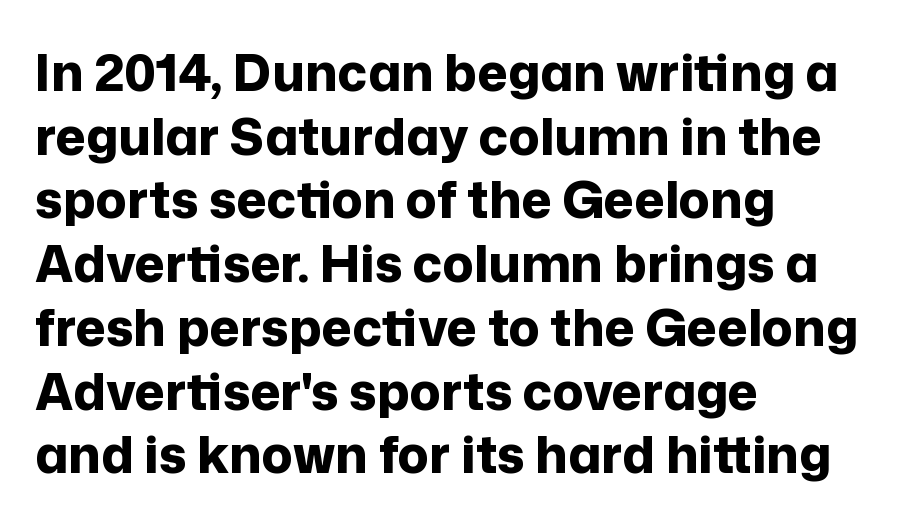
{"serif": "no", "italic": "no", "bold": "yes", "weight": "bold", "width": "normal", "stroke_contrast": "low", "x_height": "medium", "monospaced": "no", "underline": "no", "align": "left", "line_spacing": "normal", "line_spacing_ratio": 1.25, "letter_spacing": "normal", "letter_spacing_em": 0.0, "glyph_px": 51}
